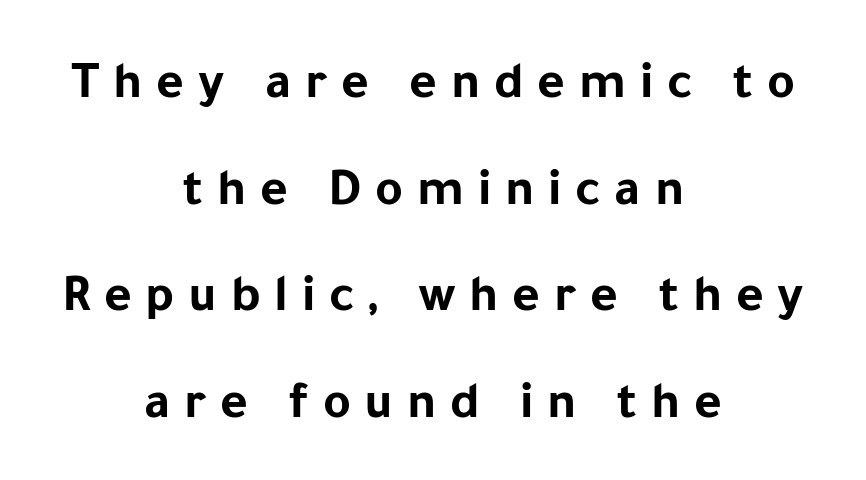
The image shows 53 px bold sans-serif type, upright; set centered, loose line spacing (2.01x), unusually wide letter spacing (+0.26 em), not underlined; low stroke contrast and a medium x-height.
